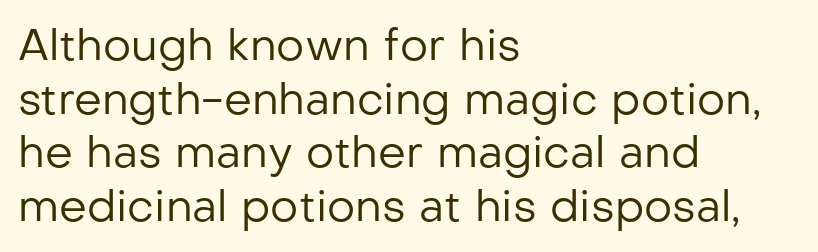
The image shows 44 px regular-weight sans-serif type, upright; set left-aligned, line spacing 1.22x, normal letter spacing, not underlined; low stroke contrast and a medium x-height.
